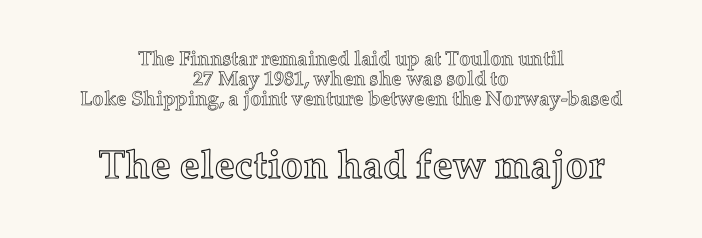
{"italic": "no", "width": "normal", "x_height": "medium", "monospaced": "no", "underline": "no", "align": "center", "line_spacing": "tight", "line_spacing_ratio": 1.0, "letter_spacing": "normal", "letter_spacing_em": 0.0, "larger_block": "second", "size_ratio": 2.0, "glyph_px": 40}
